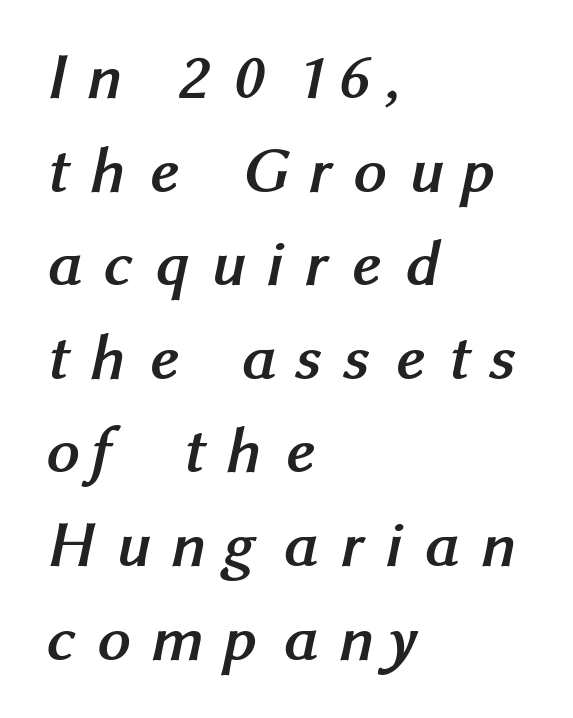
{"serif": "no", "bold": "yes", "weight": "semibold", "width": "normal", "stroke_contrast": "medium", "x_height": "medium", "monospaced": "no", "underline": "no", "align": "left", "line_spacing": "normal", "line_spacing_ratio": 1.44, "letter_spacing": "wide", "letter_spacing_em": 0.34, "glyph_px": 65}
